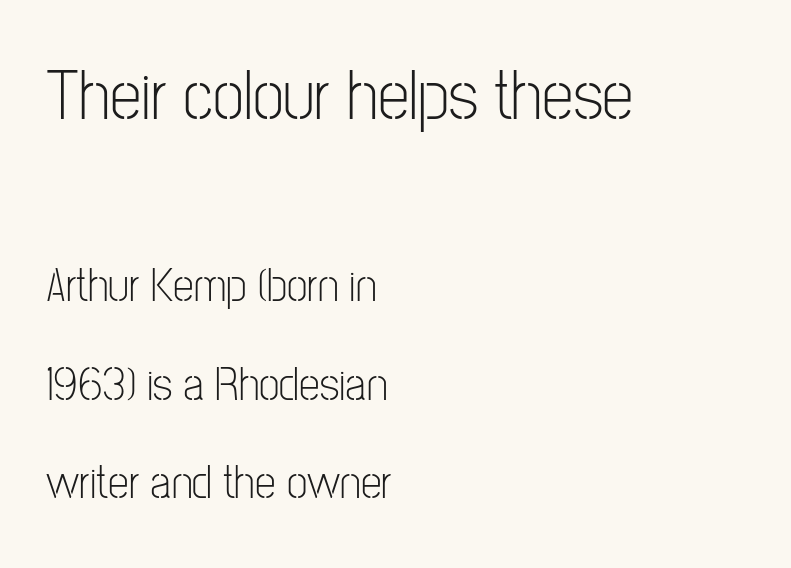
{"serif": "no", "italic": "no", "bold": "no", "weight": "light", "width": "condensed", "stroke_contrast": "low", "x_height": "medium", "monospaced": "no", "underline": "no", "align": "left", "line_spacing": "loose", "line_spacing_ratio": 2.1, "letter_spacing": "normal", "letter_spacing_em": 0.0, "larger_block": "first", "size_ratio": 1.51, "glyph_px": 71}
